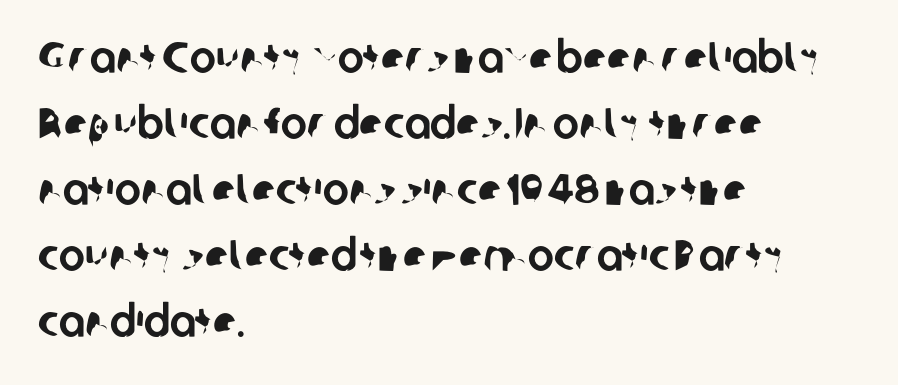
Q: Is the typeface a serif or a sans-serif typeface? A: Sans-serif.
Q: Is the text underlined? A: No.
Q: How is the paragraph aligned? A: Left-aligned.
Q: Is the spacing between letters normal or unusually wide? A: Normal.
Q: Is the spacing between lines tight, normal or loose? A: Normal.
Q: Width (condensed, normal, or wide)? A: Normal.
Q: Stroke contrast? A: Low.
Q: x-height? A: Medium.
Q: Monospaced? A: No.
